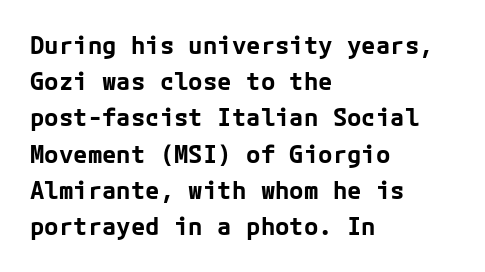
Q: Is the text bold? A: Yes.
Q: Is the text italic (slanted)? A: No, it is upright.
Q: Is the text underlined? A: No.
Q: How is the paragraph aligned? A: Left-aligned.
Q: Is the spacing between letters normal or unusually wide? A: Normal.
Q: Is the spacing between lines tight, normal or loose? A: Normal.
